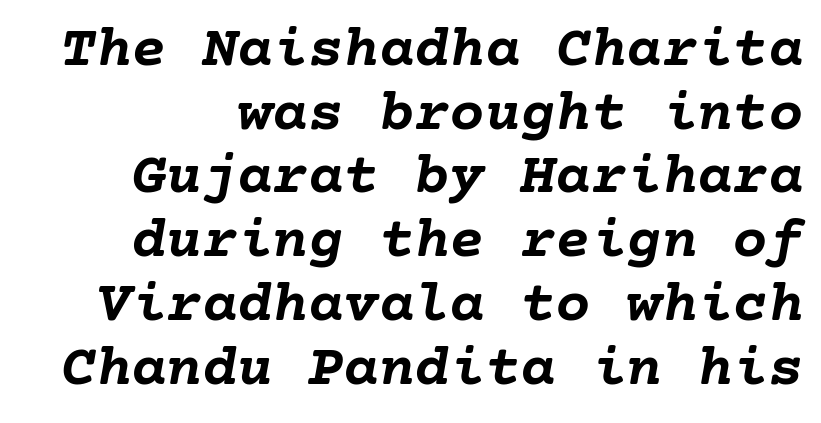
Here the glyphs are tracked normally, forming tight word shapes. The glyphs look as if they've been sheared to an angle. The lines are packed closely together with very little leading. The foot of each line stays bare and open. The rendering uses a bold face; every stroke is thick and dark.
